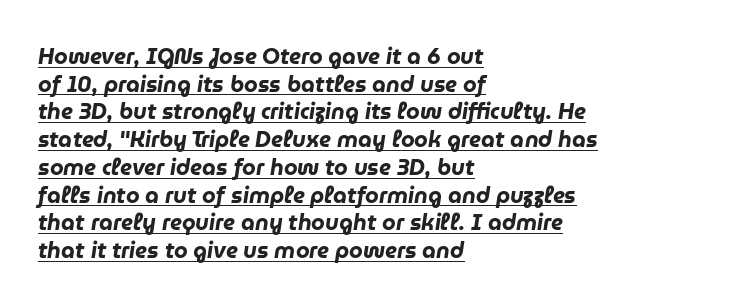
{"italic": "yes", "lean": "right", "slant_degrees": 9, "bold": "yes", "underline": "yes", "align": "left", "line_spacing": "normal", "line_spacing_ratio": 1.26, "letter_spacing": "normal", "letter_spacing_em": 0.0, "glyph_px": 22}
